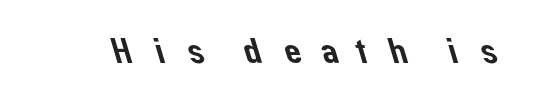
The image shows 38 px sans-serif type; set unusually wide letter spacing (+0.4 em), not underlined; low stroke contrast and a medium x-height.
